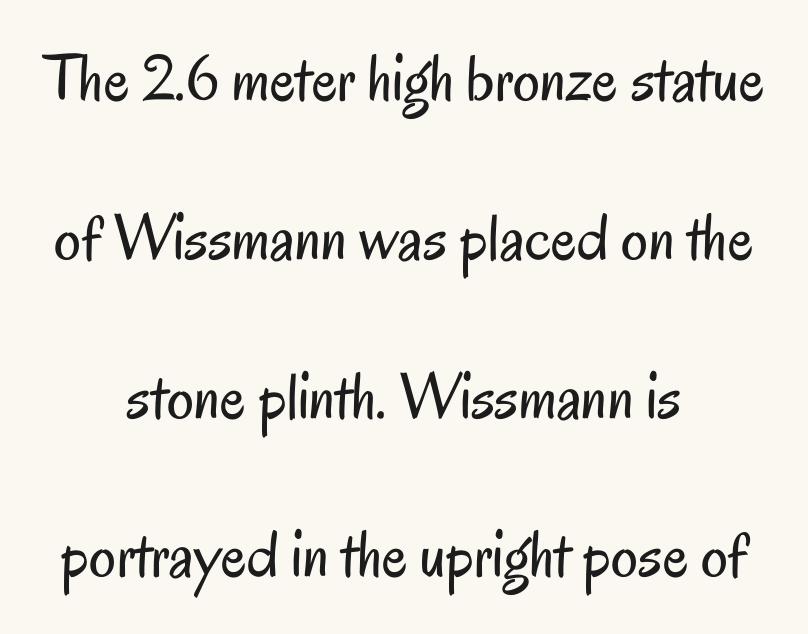
Q: Is the text bold? A: No.
Q: Is the text italic (slanted)? A: No, it is upright.
Q: Is the typeface a serif or a sans-serif typeface? A: Sans-serif.
Q: Is the text underlined? A: No.
Q: How is the paragraph aligned? A: Centered.
Q: Is the spacing between letters normal or unusually wide? A: Normal.
Q: Is the spacing between lines tight, normal or loose? A: Loose.
Q: Width (condensed, normal, or wide)? A: Condensed.
Q: Stroke contrast? A: Low.
Q: x-height? A: Small.
Q: Monospaced? A: No.
